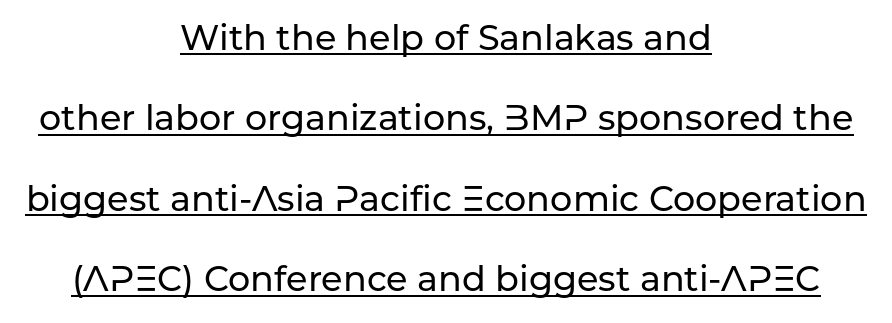
Examine the stroke ends and you'll find no serifs. Like a heading marked for emphasis, these lines bear an underscore. How would I describe the line gaps? Wide and relaxed. Layout note: lines centered. Ordinary non-slanted type is in use. The passage shown is typed in a proportional face where columns would drift.
